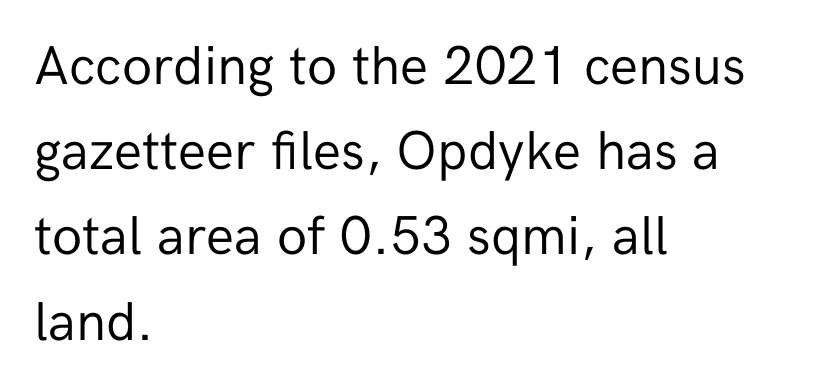
The image shows 55 px regular-weight sans-serif type, upright; set left-aligned, normal line spacing (1.55x), normal letter spacing, not underlined; low stroke contrast and a medium x-height.
